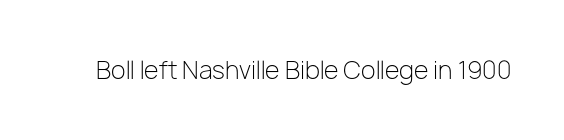
Only glyphs here, with clear space below each row. Notice how the stems are strictly vertical — no italics here. Between one letter and the next there's only the usual sliver of space. Is this a heavy cut? Hardly; it is regular or lighter.
